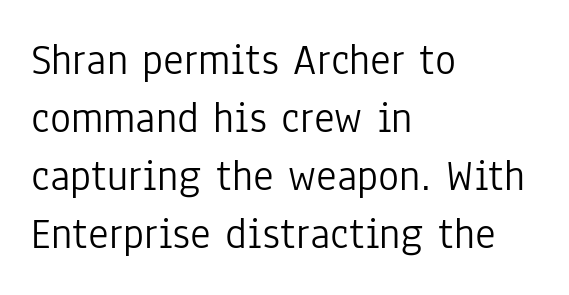
Line spacing here is normal. It's the straight-up-and-down kind of type. The strokes are not fattened; the text isn't bold. Letters rest on an invisible, unmarked baseline. Where is the straight margin? On the left.
